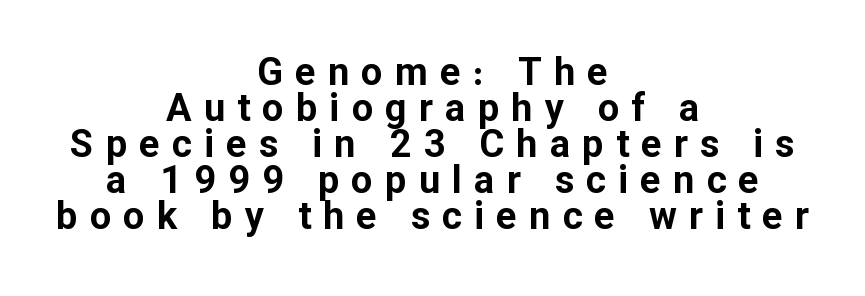
It's the straight-up-and-down kind of type. Caption: expanded tracking, letters set apart. The typeface chosen for these lines omits serifs. Words float on clear page, feet unadorned. These lines huddle together more closely than default settings would place them. The paragraph has two soft edges and a firm central axis.
